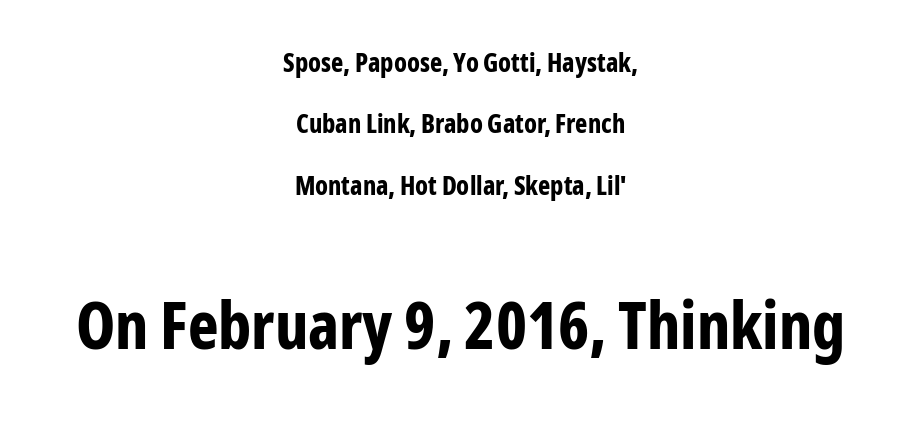
Q: Is the text bold? A: Yes.
Q: Is the text italic (slanted)? A: No, it is upright.
Q: Is the typeface a serif or a sans-serif typeface? A: Sans-serif.
Q: Is the text underlined? A: No.
Q: How is the paragraph aligned? A: Centered.
Q: Is the spacing between letters normal or unusually wide? A: Normal.
Q: Is the spacing between lines tight, normal or loose? A: Loose.
Q: Which block of text is set in a larger size, the first (top) or the second (bottom)? A: The second (bottom) one.
Q: Width (condensed, normal, or wide)? A: Condensed.
Q: Stroke contrast? A: Low.
Q: x-height? A: Medium.
Q: Monospaced? A: No.
